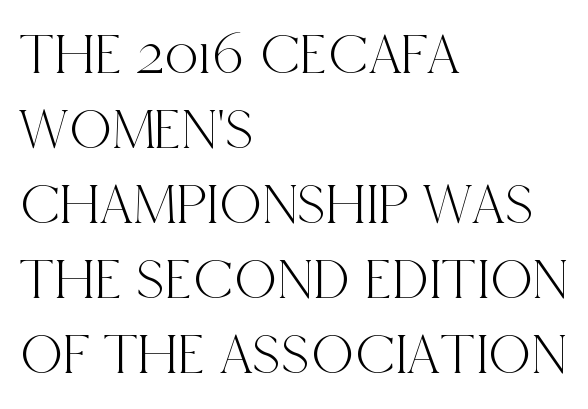
Q: Is the text italic (slanted)? A: No, it is upright.
Q: Is the typeface a serif or a sans-serif typeface? A: Serif.
Q: Is the text underlined? A: No.
Q: How is the paragraph aligned? A: Left-aligned.
Q: Is the spacing between letters normal or unusually wide? A: Normal.
Q: Is the spacing between lines tight, normal or loose? A: Normal.
Q: Width (condensed, normal, or wide)? A: Condensed.
Q: x-height? A: Large.
Q: Monospaced? A: No.
